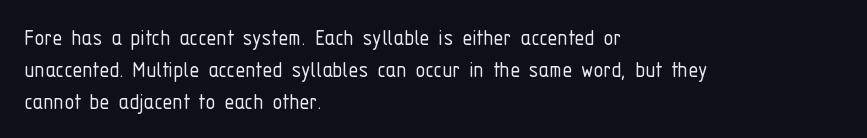
{"italic": "no", "bold": "no", "underline": "no", "align": "left", "line_spacing": "normal", "line_spacing_ratio": 1.28, "letter_spacing": "normal", "letter_spacing_em": 0.0, "glyph_px": 25}
